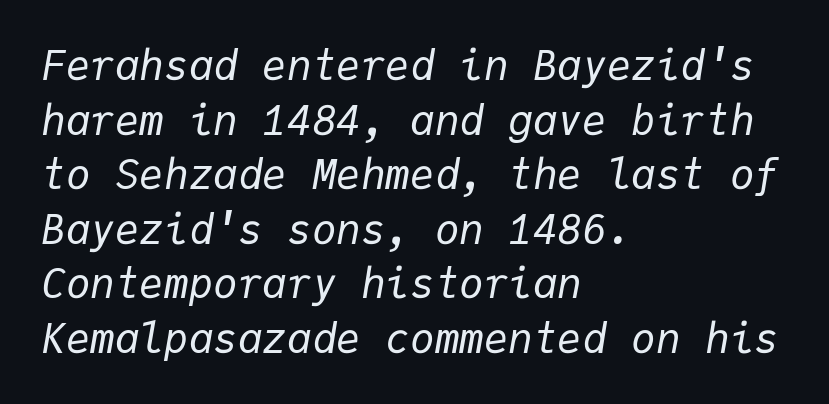
{"italic": "yes", "lean": "right", "slant_degrees": 9, "bold": "no", "weight": "regular", "width": "normal", "stroke_contrast": "low", "x_height": "medium", "monospaced": "yes", "underline": "no", "align": "left", "line_spacing": "normal", "line_spacing_ratio": 1.33, "letter_spacing": "normal", "letter_spacing_em": 0.0, "glyph_px": 41}
